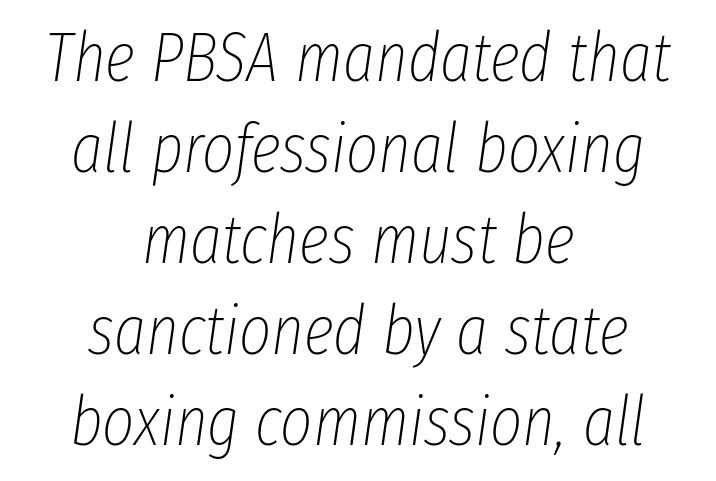
Q: Is the text bold? A: No.
Q: Is the text italic (slanted)? A: Yes, it leans right by about 8 degrees.
Q: Is the text underlined? A: No.
Q: How is the paragraph aligned? A: Centered.
Q: Is the spacing between letters normal or unusually wide? A: Normal.
Q: Is the spacing between lines tight, normal or loose? A: Normal.
Q: Width (condensed, normal, or wide)? A: Condensed.
Q: Stroke contrast? A: Low.
Q: x-height? A: Medium.
Q: Monospaced? A: No.
